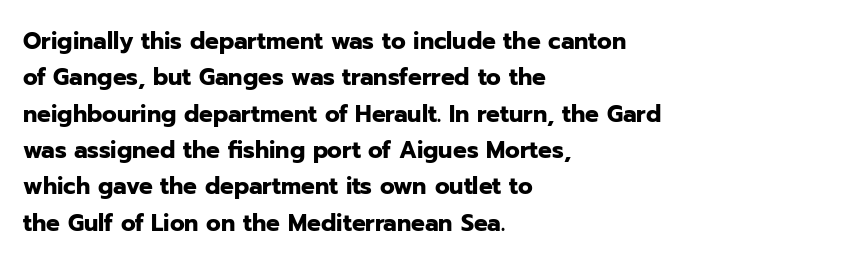
Q: Is the text bold? A: Yes.
Q: Is the text italic (slanted)? A: No, it is upright.
Q: Is the text underlined? A: No.
Q: How is the paragraph aligned? A: Left-aligned.
Q: Is the spacing between letters normal or unusually wide? A: Normal.
Q: Is the spacing between lines tight, normal or loose? A: Normal.
